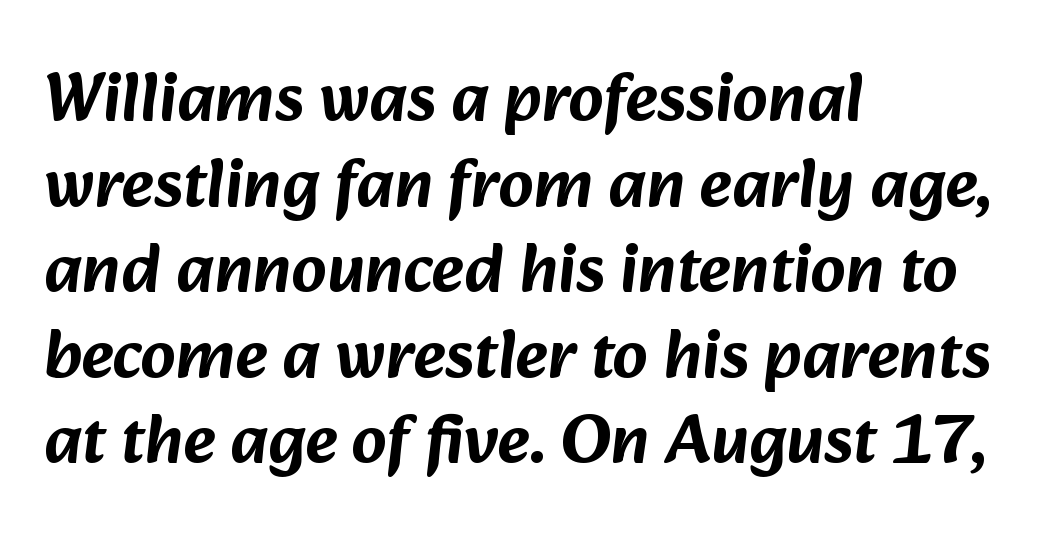
Does the copy run flush right? No — it runs flush left. The type is set solid horizontally, with unmodified tracking. The text was rendered using a sans face with plain stroke endings. Varying glyph widths throughout — classic text-font behaviour. Rule under the text: the space is simply empty.
